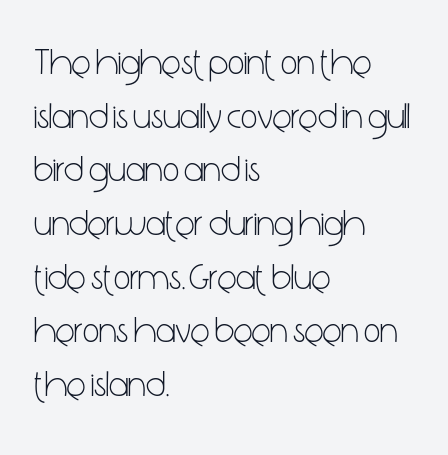
The image shows 36 px light, condensed sans-serif type, upright; set left-aligned, normal line spacing (1.49x), normal letter spacing, not underlined; low stroke contrast and a medium x-height.
